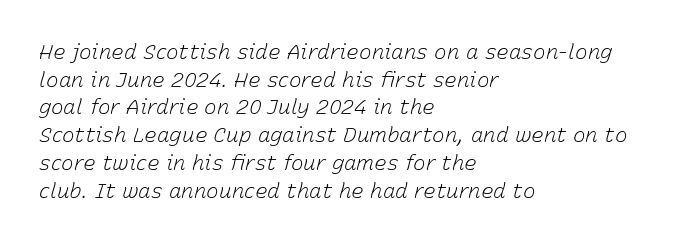
Q: Is the text bold? A: No.
Q: Is the text italic (slanted)? A: Yes, it leans right by about 15 degrees.
Q: Is the text underlined? A: No.
Q: How is the paragraph aligned? A: Left-aligned.
Q: Is the spacing between letters normal or unusually wide? A: Normal.
Q: Is the spacing between lines tight, normal or loose? A: Normal.
